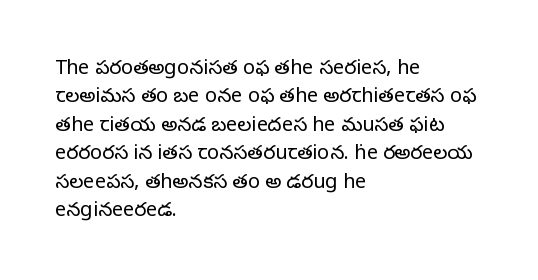
The image shows 20 px text type, upright; set left-aligned, normal line spacing (1.42x), normal letter spacing, not underlined.
